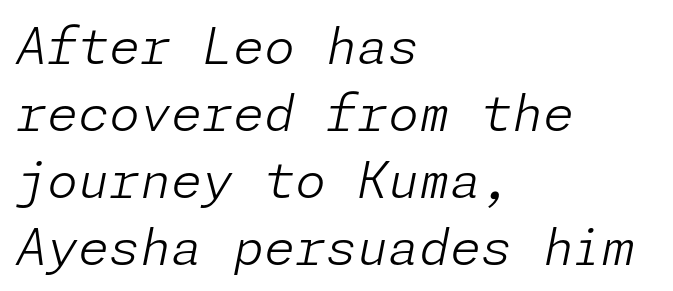
The image shows 50 px light type, italic (leaning right); set left-aligned, normal line spacing (1.34x), normal letter spacing, not underlined; low stroke contrast and a medium x-height.
